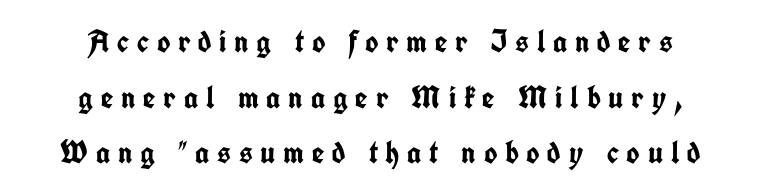
Q: Is the text bold? A: Yes.
Q: Is the text italic (slanted)? A: No, it is upright.
Q: Is the typeface a serif or a sans-serif typeface? A: Sans-serif.
Q: Is the text underlined? A: No.
Q: How is the paragraph aligned? A: Centered.
Q: Is the spacing between letters normal or unusually wide? A: Unusually wide.
Q: Width (condensed, normal, or wide)? A: Condensed.
Q: Stroke contrast? A: Low.
Q: x-height? A: Medium.
Q: Monospaced? A: No.
